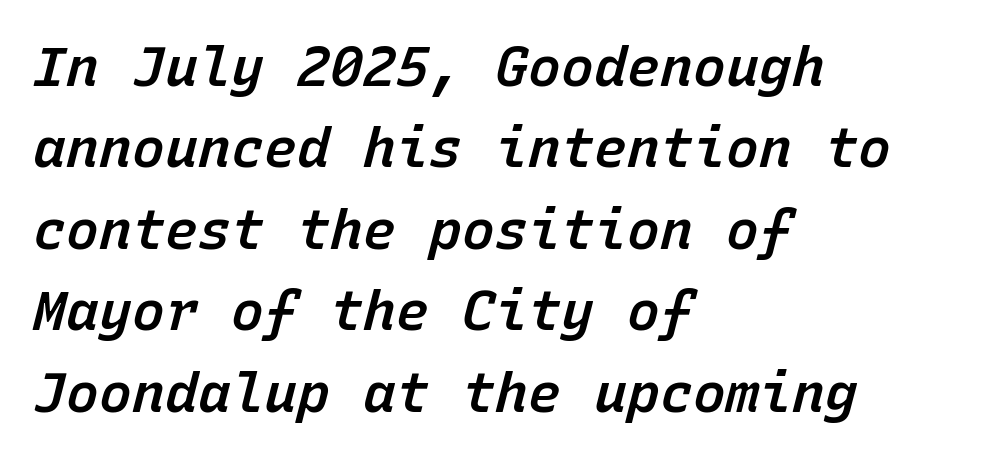
The image shows 55 px semibold type, italic (leaning right), monospaced; set left-aligned, normal line spacing (1.48x), normal letter spacing, not underlined; low stroke contrast and a medium x-height.
